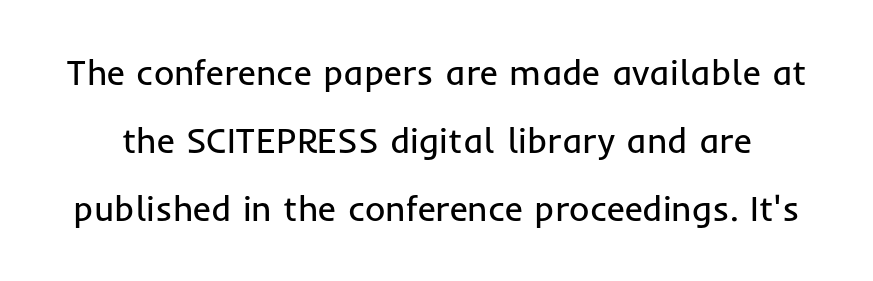
Q: Is the text bold? A: No.
Q: Is the text italic (slanted)? A: No, it is upright.
Q: Is the typeface a serif or a sans-serif typeface? A: Sans-serif.
Q: Is the text underlined? A: No.
Q: Is the spacing between letters normal or unusually wide? A: Normal.
Q: Is the spacing between lines tight, normal or loose? A: Loose.
Q: Width (condensed, normal, or wide)? A: Normal.
Q: Stroke contrast? A: Low.
Q: x-height? A: Medium.
Q: Monospaced? A: No.
